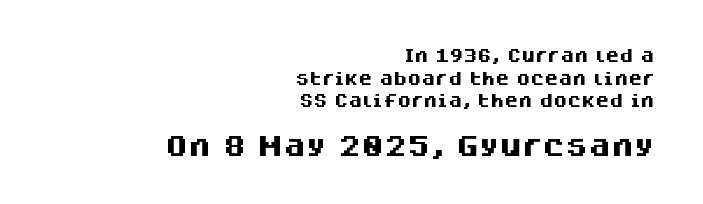
{"italic": "no", "bold": "yes", "underline": "no", "align": "right", "line_spacing": "normal", "line_spacing_ratio": 1.61, "letter_spacing": "normal", "letter_spacing_em": 0.0, "larger_block": "second", "size_ratio": 1.64, "glyph_px": 23}
